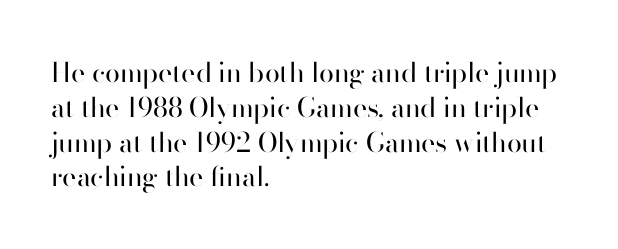
The image shows 27 px text type, upright; set left-aligned, normal line spacing (1.29x), normal letter spacing, not underlined.
